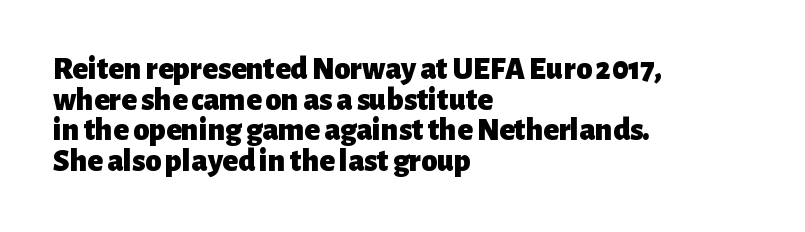
Q: Is the text bold? A: Yes.
Q: Is the text italic (slanted)? A: No, it is upright.
Q: Is the typeface a serif or a sans-serif typeface? A: Sans-serif.
Q: Is the text underlined? A: No.
Q: How is the paragraph aligned? A: Left-aligned.
Q: Is the spacing between letters normal or unusually wide? A: Normal.
Q: Is the spacing between lines tight, normal or loose? A: Tight.
Q: Width (condensed, normal, or wide)? A: Normal.
Q: Stroke contrast? A: Low.
Q: x-height? A: Medium.
Q: Monospaced? A: No.
